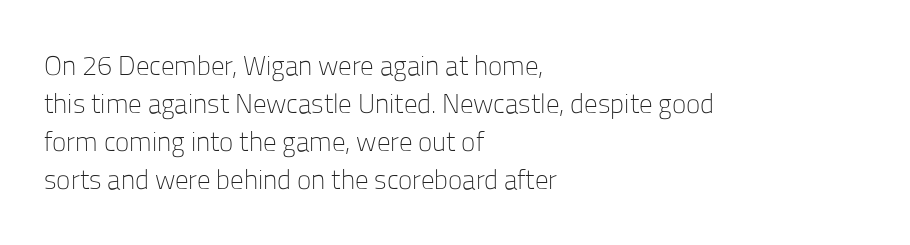
The image shows 27 px text type, upright; set left-aligned, normal line spacing (1.41x), normal letter spacing, not underlined.
